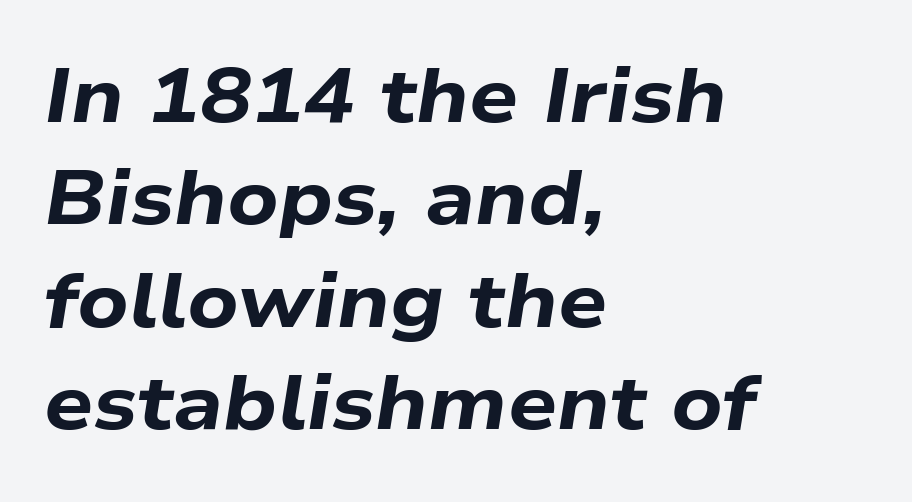
The paragraph shown leans on its left margin. Looks like regular typesetting: each glyph gets only the width it needs. Nobody touched the tracking dial on this one. Italic: yes, the glyphs are oblique.
